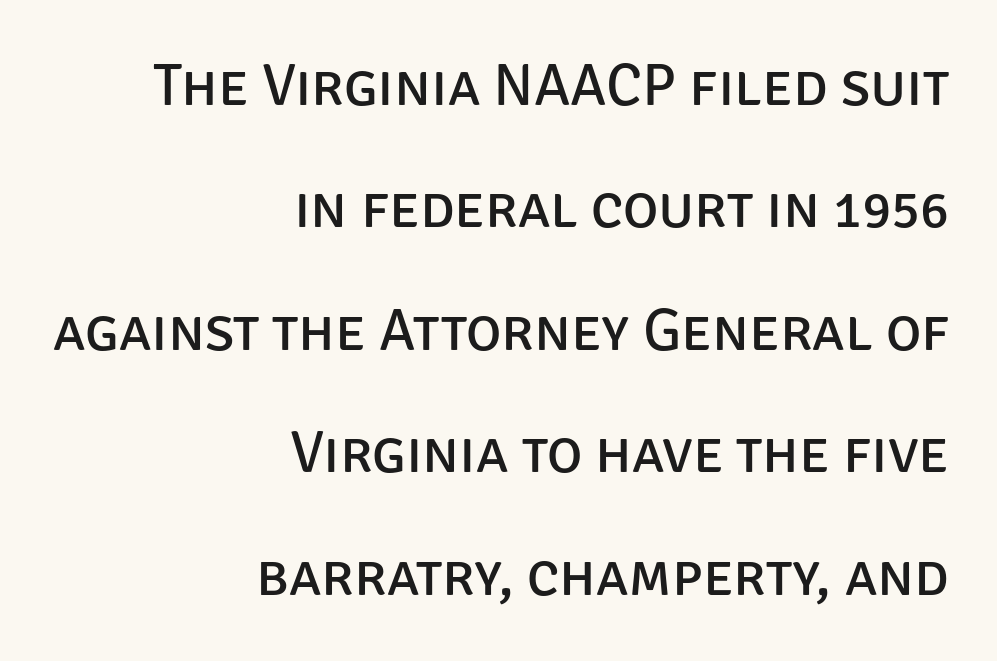
Ordinary non-slanted type is in use. Stroke thickness stays within the range of a standard reading face or lighter. You could fit nearly another row in the gap between these rows. You could not count columns in this text — the font is proportionally spaced. Descender tails drop into unmarked territory.
